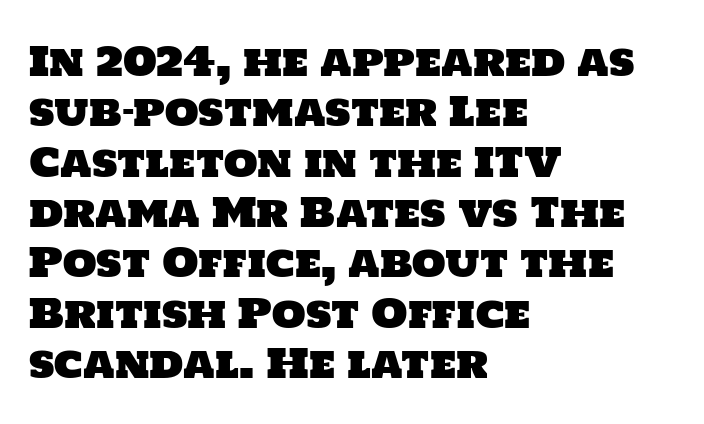
The image shows 39 px sans-serif type; set left-aligned, normal line spacing (1.29x), normal letter spacing, not underlined; low stroke contrast and a large x-height.
